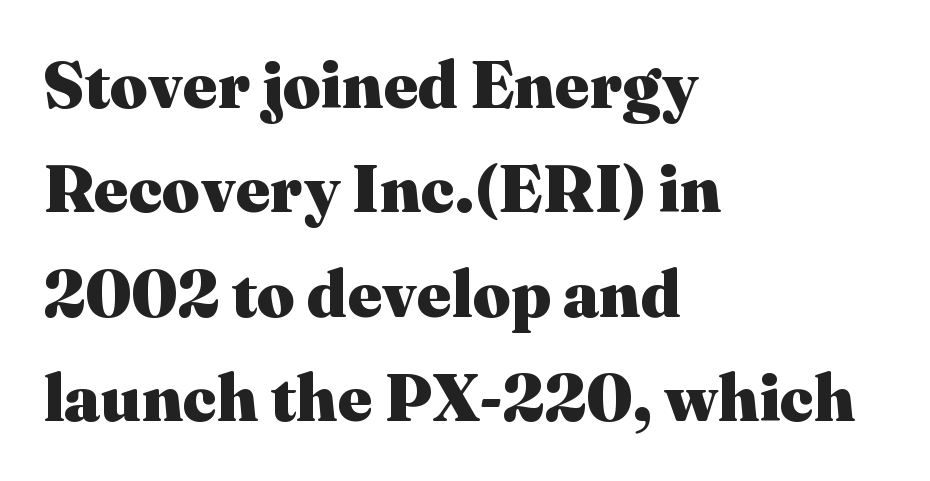
Strong, thick strokes mark this as bold type. The area under the type is left untouched. Here the designer chose a conventional face with non-uniform glyph widths. The lettering stays uniformly vertical, giving the passage a roman look. Serif or sans? Serif — the stroke terminals have little feet.
